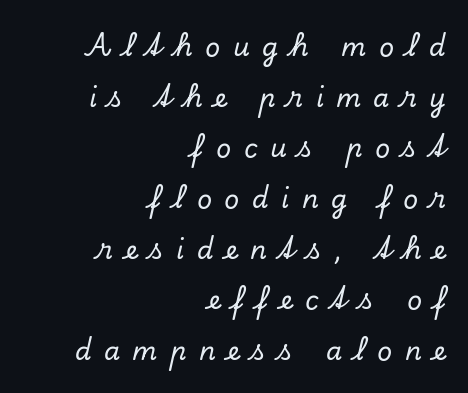
The image shows 26 px text type, italic (leaning right); set right-aligned, loose line spacing (1.95x), unusually wide letter spacing (+0.48 em), not underlined.
